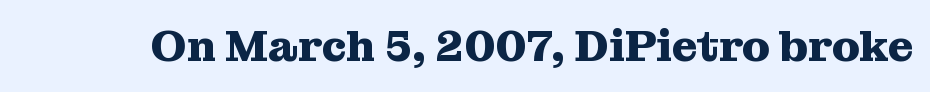
The image shows 44 px heavy serif type, upright; set normal letter spacing, not underlined; medium stroke contrast and a medium x-height.
